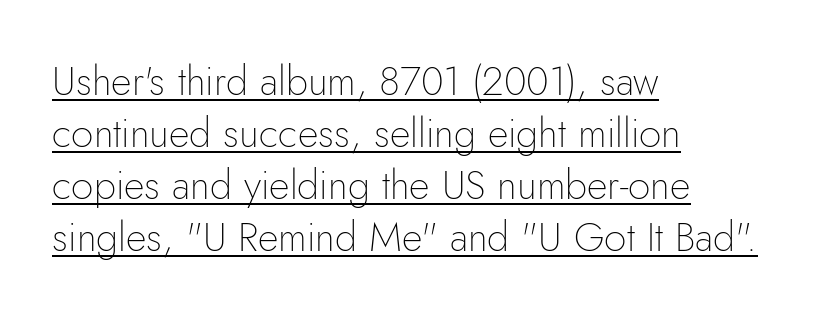
Weight class: somewhere from thin through regular. Letterform terminals end flat and unadorned throughout the passage. The tracking reads as untouched default to a designer's eye. A student would call this left alignment; a typographer would say flush left, rag right.
